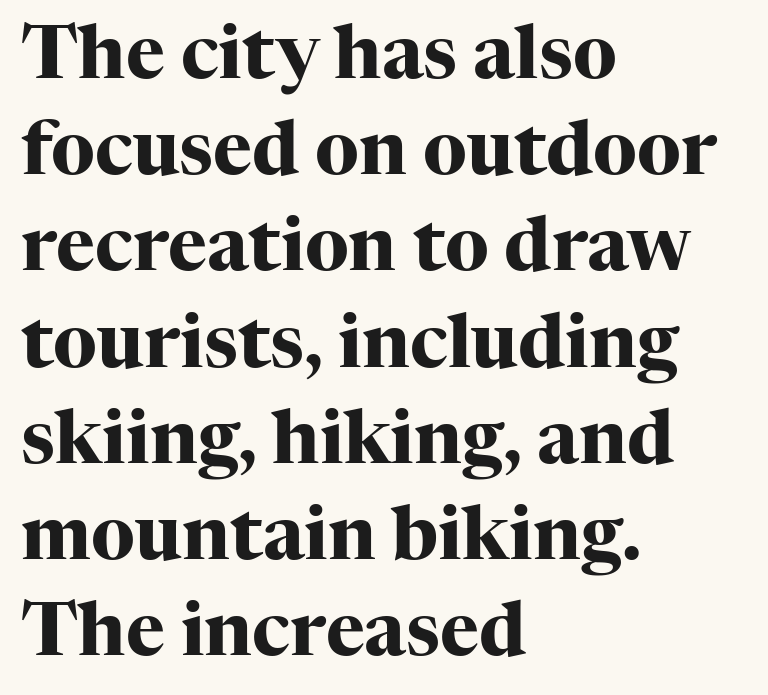
Q: Is the text bold? A: Yes.
Q: Is the text italic (slanted)? A: No, it is upright.
Q: Is the typeface a serif or a sans-serif typeface? A: Serif.
Q: Is the text underlined? A: No.
Q: How is the paragraph aligned? A: Left-aligned.
Q: Is the spacing between letters normal or unusually wide? A: Normal.
Q: Is the spacing between lines tight, normal or loose? A: Normal.
Q: Width (condensed, normal, or wide)? A: Normal.
Q: Stroke contrast? A: High.
Q: x-height? A: Medium.
Q: Monospaced? A: No.
